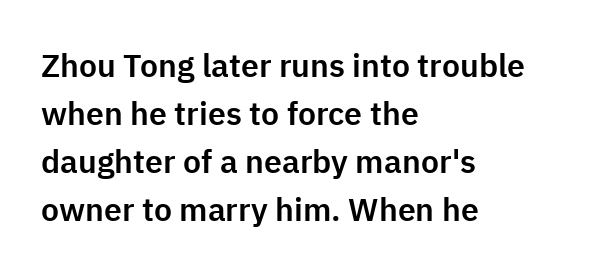
Q: Is the text italic (slanted)? A: No, it is upright.
Q: Is the typeface a serif or a sans-serif typeface? A: Sans-serif.
Q: Is the text underlined? A: No.
Q: How is the paragraph aligned? A: Left-aligned.
Q: Is the spacing between letters normal or unusually wide? A: Normal.
Q: Is the spacing between lines tight, normal or loose? A: Normal.
Q: Width (condensed, normal, or wide)? A: Normal.
Q: Stroke contrast? A: Low.
Q: x-height? A: Medium.
Q: Monospaced? A: No.
